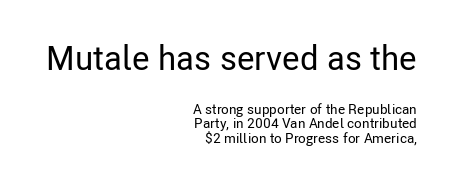
Leading: reduced. The earlier block is typeset at a bigger size than the later block. Which margin do the lines hug? The right one — the left edge is uneven. The letters sit at their default tracking, neither squeezed nor spread. A bare baseline throughout the passage. The rendering uses natural spacing where letterforms have individual widths.
